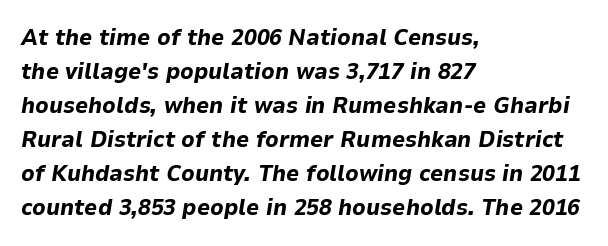
The vertical gap from one line to the next is medium. Which margin do the lines hug? The left one — the right edge is uneven. What stands out about the letter spacing? Nothing — it is the standard amount. Italic? Definitely — the glyphs are oblique. Just letters on the line, the space beneath them empty.
